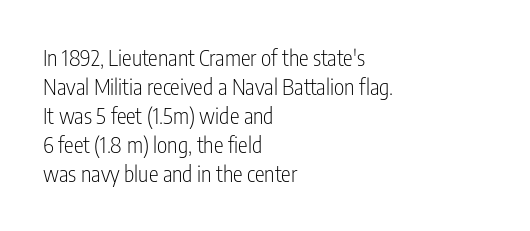
{"italic": "no", "bold": "no", "underline": "no", "align": "left", "line_spacing": "normal", "line_spacing_ratio": 1.32, "letter_spacing": "normal", "letter_spacing_em": 0.0, "glyph_px": 22}
